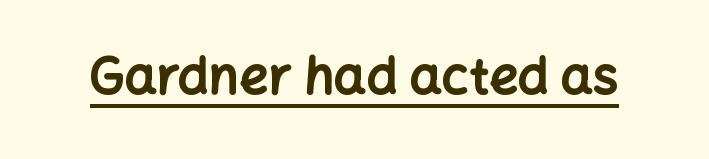
Q: Is the text bold? A: Yes.
Q: Is the text italic (slanted)? A: No, it is upright.
Q: Is the typeface a serif or a sans-serif typeface? A: Sans-serif.
Q: Is the text underlined? A: Yes.
Q: Is the spacing between letters normal or unusually wide? A: Normal.
Q: Width (condensed, normal, or wide)? A: Normal.
Q: Stroke contrast? A: Low.
Q: x-height? A: Medium.
Q: Monospaced? A: No.
